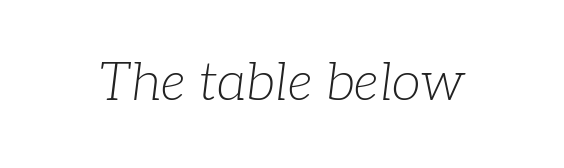
{"serif": "yes", "italic": "yes", "lean": "right", "slant_degrees": 7, "bold": "no", "weight": "light", "width": "normal", "stroke_contrast": "low", "x_height": "medium", "monospaced": "no", "underline": "no", "letter_spacing": "normal", "letter_spacing_em": 0.0, "glyph_px": 53}
